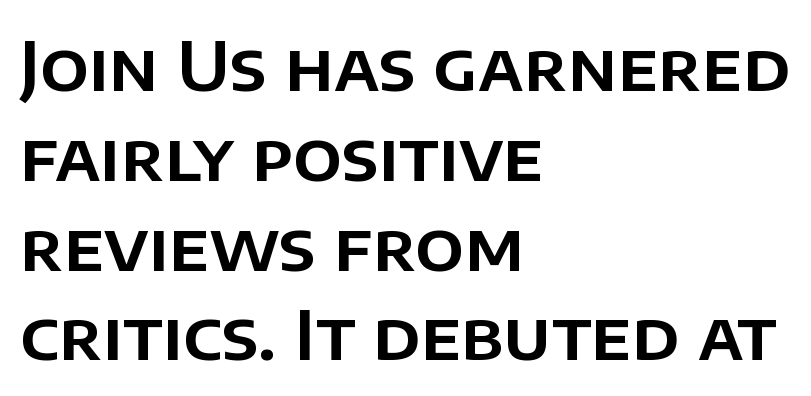
Q: Is the text italic (slanted)? A: No, it is upright.
Q: Is the typeface a serif or a sans-serif typeface? A: Sans-serif.
Q: Is the text underlined? A: No.
Q: How is the paragraph aligned? A: Left-aligned.
Q: Is the spacing between letters normal or unusually wide? A: Normal.
Q: Is the spacing between lines tight, normal or loose? A: Normal.
Q: Width (condensed, normal, or wide)? A: Normal.
Q: Stroke contrast? A: Low.
Q: x-height? A: Large.
Q: Monospaced? A: No.
